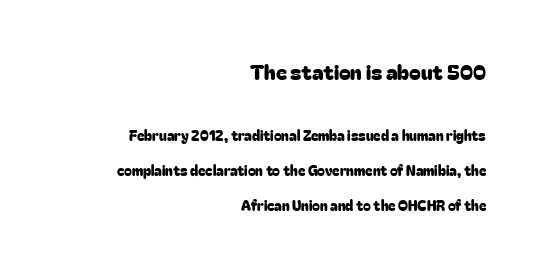
The image shows 21 px text type, upright; set right-aligned, loose line spacing (2.5x), normal letter spacing, not underlined; the first (top) block is 1.5x larger.
